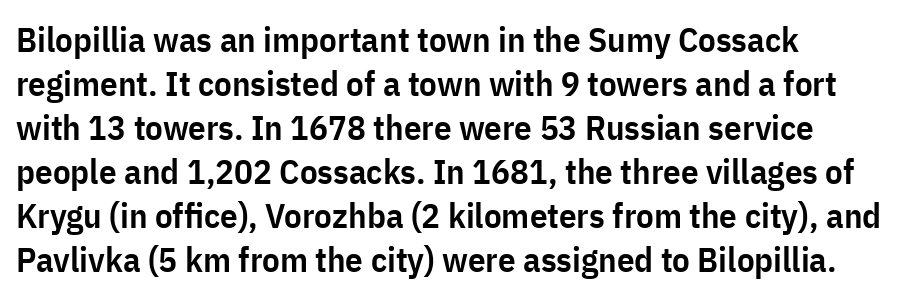
{"serif": "no", "italic": "no", "bold": "semi", "weight": "semibold", "width": "condensed", "stroke_contrast": "low", "x_height": "medium", "monospaced": "no", "underline": "no", "align": "left", "line_spacing": "normal", "line_spacing_ratio": 1.26, "letter_spacing": "normal", "letter_spacing_em": 0.0, "glyph_px": 35}
